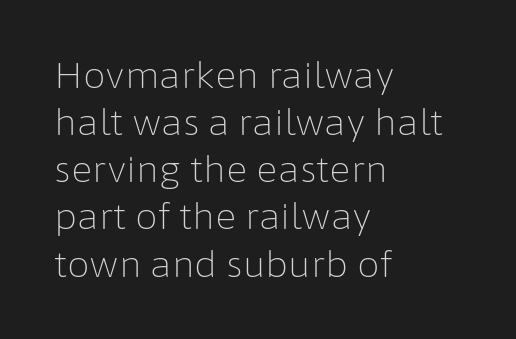
{"serif": "no", "italic": "no", "bold": "no", "weight": "light", "width": "normal", "stroke_contrast": "low", "x_height": "medium", "monospaced": "no", "underline": "no", "align": "left", "line_spacing": "normal", "line_spacing_ratio": 1.31, "letter_spacing": "normal", "letter_spacing_em": 0.0, "glyph_px": 36}
